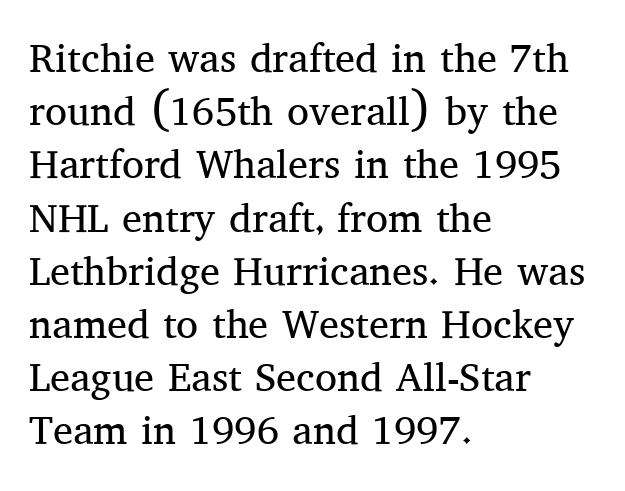
Examine the stroke ends and you'll spot serifs. Characters follow at the spacing the type designer built in. Note the varied advance widths — an 'i' is clearly narrower than an 'm'. Typeset ragged right — the left edge is the straight one.
